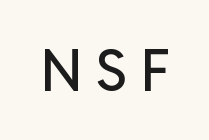
Glyph-to-glyph distance is far greater than everyday printed text. Think of a printed novel: that variable character pitch is what you see here. The foot of each line stays bare and open. What kind of face is this? One without serifs — a sans. The type sits square on the baseline with zero lean.
